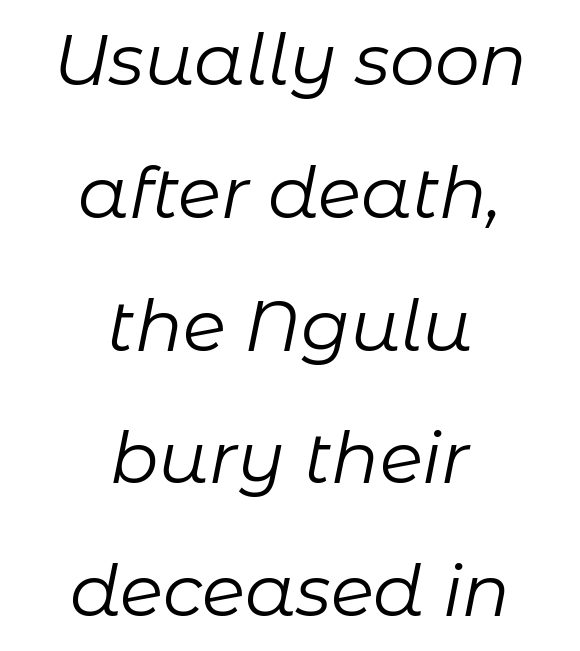
Q: Is the text bold? A: No.
Q: Is the text italic (slanted)? A: Yes, it leans right by about 11 degrees.
Q: Is the text underlined? A: No.
Q: How is the paragraph aligned? A: Centered.
Q: Is the spacing between letters normal or unusually wide? A: Normal.
Q: Width (condensed, normal, or wide)? A: Normal.
Q: Stroke contrast? A: Low.
Q: x-height? A: Medium.
Q: Monospaced? A: No.
